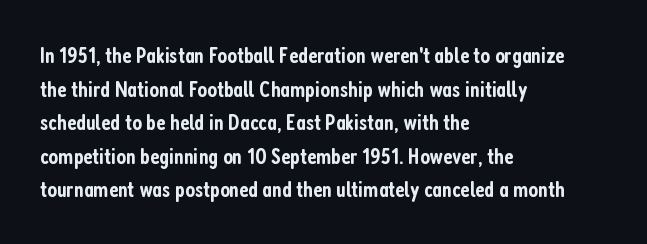
Q: Is the text bold? A: Semi-bold.
Q: Is the text italic (slanted)? A: No, it is upright.
Q: Is the text underlined? A: No.
Q: How is the paragraph aligned? A: Left-aligned.
Q: Is the spacing between letters normal or unusually wide? A: Normal.
Q: Is the spacing between lines tight, normal or loose? A: Normal.
